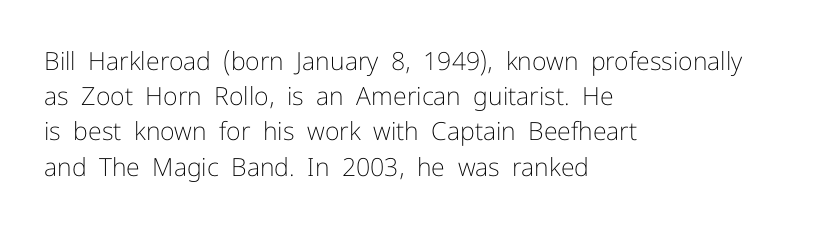
{"italic": "no", "bold": "no", "underline": "no", "align": "left", "line_spacing": "normal", "line_spacing_ratio": 1.41, "letter_spacing": "normal", "letter_spacing_em": 0.0, "glyph_px": 25}
